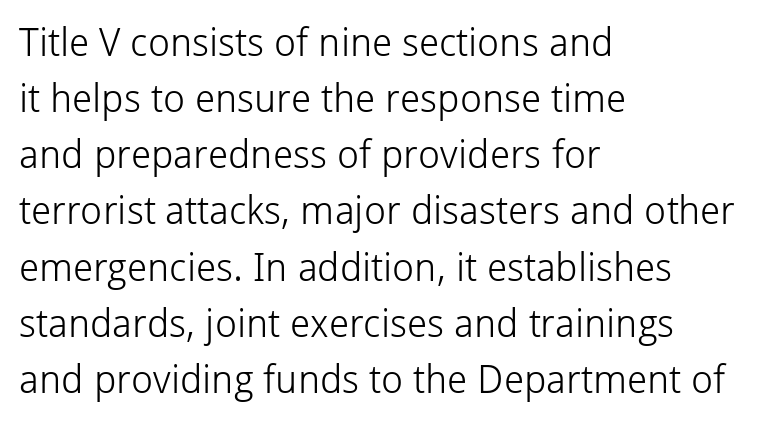
The image shows 39 px light sans-serif type, upright; set left-aligned, normal line spacing (1.44x), normal letter spacing, not underlined; low stroke contrast and a medium x-height.
